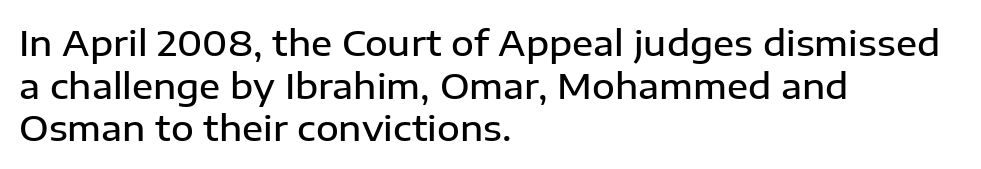
{"serif": "no", "italic": "no", "bold": "semi", "weight": "semibold", "width": "normal", "stroke_contrast": "low", "x_height": "medium", "monospaced": "no", "underline": "no", "align": "left", "line_spacing_ratio": 1.22, "letter_spacing": "normal", "letter_spacing_em": 0.0, "glyph_px": 35}
